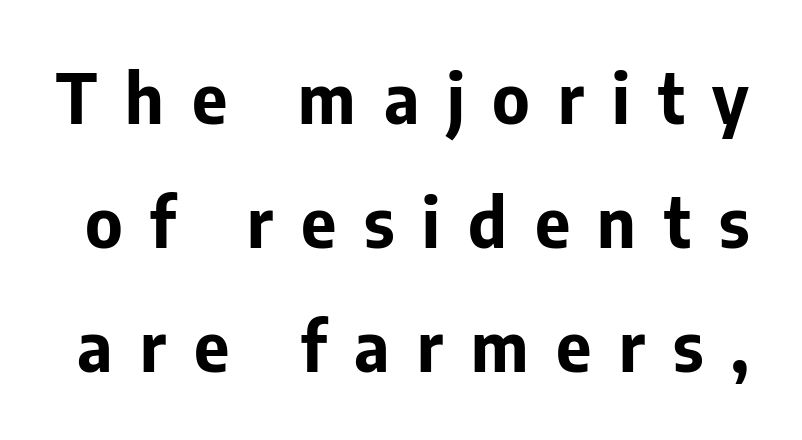
The image shows 68 px bold sans-serif type, upright; set line spacing 1.82x, unusually wide letter spacing (+0.41 em), not underlined; low stroke contrast and a medium x-height.
